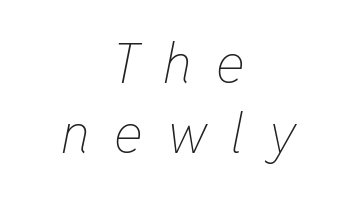
The image shows 55 px thin, condensed type, italic (leaning right); set centered, normal line spacing (1.28x), unusually wide letter spacing (+0.44 em), not underlined; low stroke contrast and a medium x-height.
